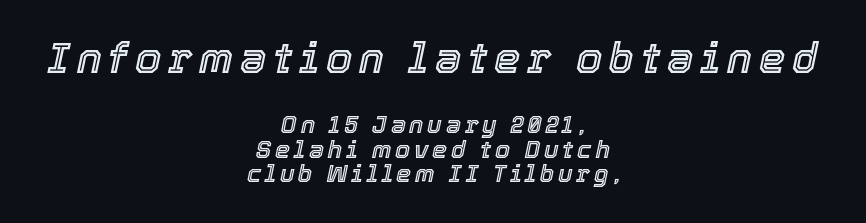
{"italic": "yes", "lean": "right", "slant_degrees": 12, "width": "normal", "x_height": "medium", "monospaced": "no", "underline": "no", "align": "center", "line_spacing": "tight", "line_spacing_ratio": 1.02, "larger_block": "first", "size_ratio": 1.75, "glyph_px": 42}
